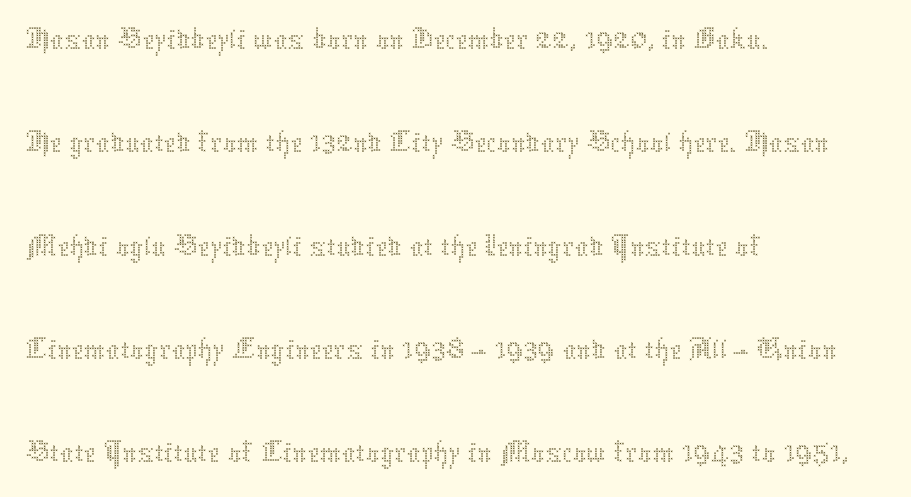
{"italic": "no", "bold": "no", "weight": "thin", "width": "normal", "stroke_contrast": "medium", "x_height": "medium", "monospaced": "no", "underline": "no", "align": "left", "line_spacing": "normal", "line_spacing_ratio": 1.52, "letter_spacing": "normal", "letter_spacing_em": 0.0, "glyph_px": 68}
